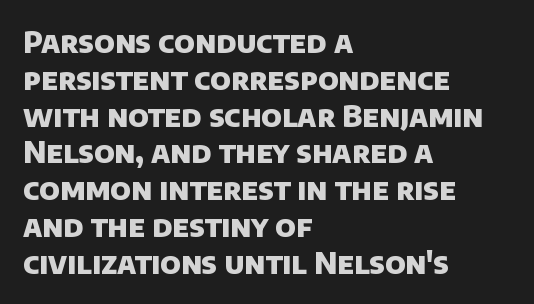
{"serif": "no", "bold": "yes", "weight": "heavy", "width": "normal", "stroke_contrast": "low", "x_height": "large", "monospaced": "no", "underline": "no", "align": "left", "line_spacing": "normal", "line_spacing_ratio": 1.27, "letter_spacing": "normal", "letter_spacing_em": 0.0, "glyph_px": 29}
